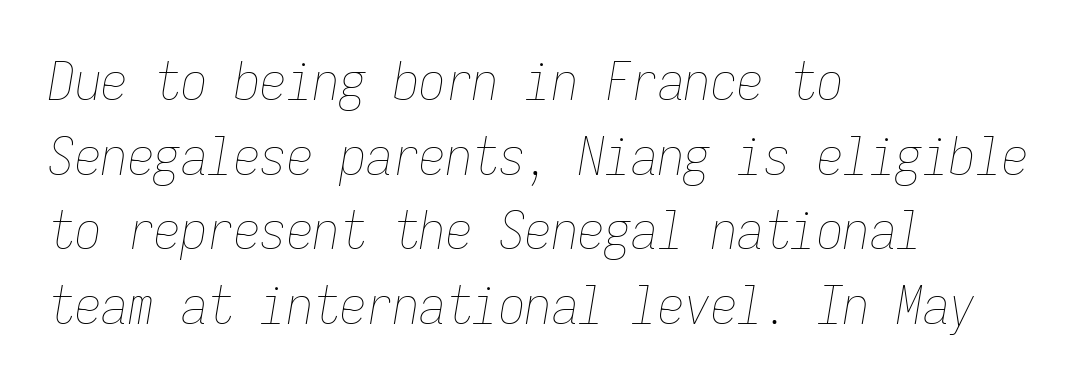
Q: Is the text bold? A: No.
Q: Is the text italic (slanted)? A: Yes, it leans right by about 9 degrees.
Q: Is the text underlined? A: No.
Q: How is the paragraph aligned? A: Left-aligned.
Q: Is the spacing between letters normal or unusually wide? A: Normal.
Q: Is the spacing between lines tight, normal or loose? A: Normal.
Q: Width (condensed, normal, or wide)? A: Condensed.
Q: Stroke contrast? A: Low.
Q: x-height? A: Medium.
Q: Monospaced? A: Yes.
